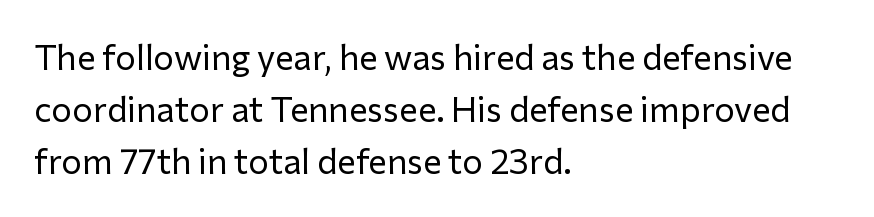
{"serif": "no", "italic": "no", "bold": "no", "weight": "regular", "width": "normal", "stroke_contrast": "low", "x_height": "medium", "monospaced": "no", "underline": "no", "align": "left", "line_spacing": "normal", "line_spacing_ratio": 1.49, "letter_spacing": "normal", "letter_spacing_em": 0.0, "glyph_px": 35}
